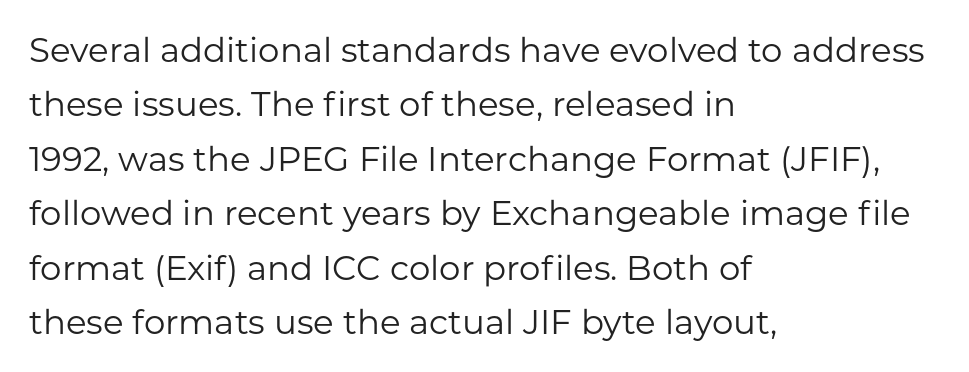
Caption: multi-line text, flush left, ragged right. Lines of text with bare space underneath. The line texture is even and compact thanks to regular tracking. Posture: vertical. What kind of face is this? One without serifs — a sans. Character widths vary here, with narrow letters taking less room than wide ones.
